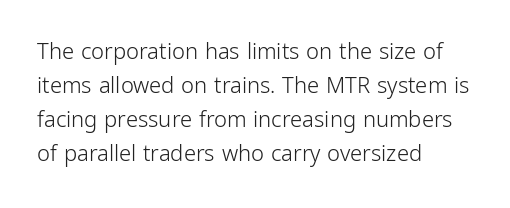
The image shows 22 px text type, upright; set left-aligned, normal line spacing (1.55x), normal letter spacing, not underlined.
